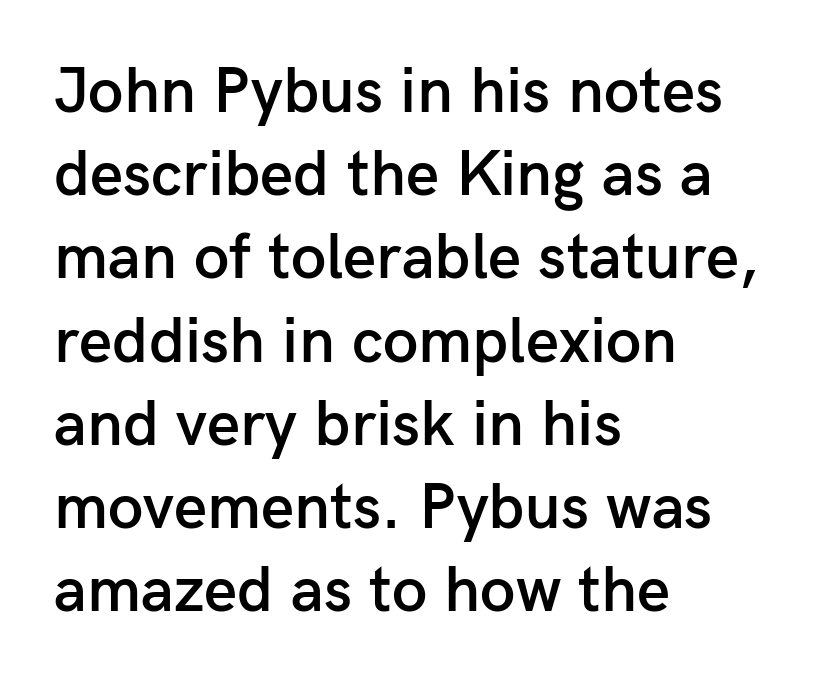
The image shows 64 px semibold sans-serif type, upright; set left-aligned, normal line spacing (1.3x), normal letter spacing, not underlined; low stroke contrast and a medium x-height.
